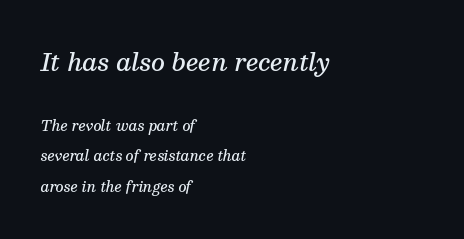
The image shows 24 px text type, italic (leaning right); set left-aligned, loose line spacing (2.18x), normal letter spacing, not underlined; the first (top) block is 1.71x larger.
